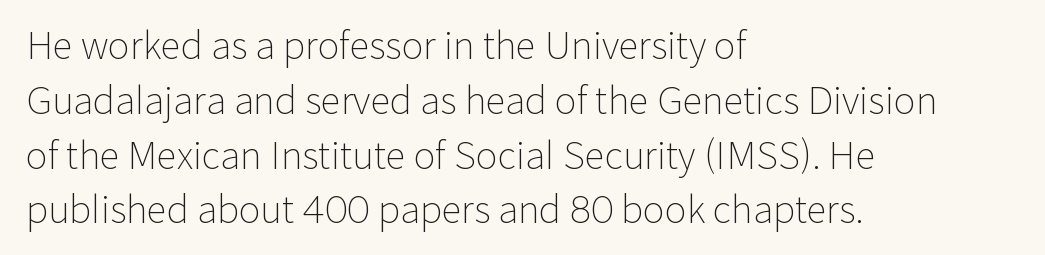
{"serif": "no", "italic": "no", "bold": "no", "weight": "light", "width": "normal", "stroke_contrast": "low", "x_height": "medium", "monospaced": "no", "underline": "no", "align": "left", "line_spacing": "normal", "line_spacing_ratio": 1.48, "letter_spacing": "normal", "letter_spacing_em": 0.0, "glyph_px": 37}
